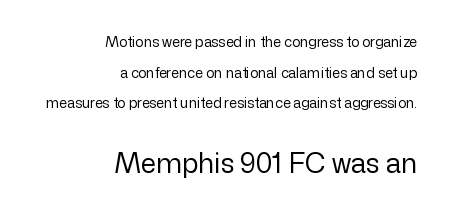
Letters rest on an invisible, unmarked baseline. One-word summary of the alignment: right. The typesetting does not lean heavy: it is not bold. Nobody touched the tracking dial on this one. Leading is clearly above the norm, producing a sparse column.
